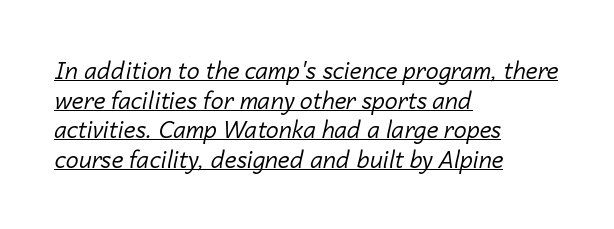
The passage shown is not bold in any degree. When letters slant like this, we call the style italic. The lines sit at an ordinary, default distance from one another. The rendering keeps characters at their native spacing.
